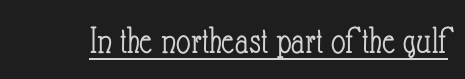
The image shows 40 px light, condensed type, upright; set normal letter spacing, underlined; low stroke contrast and a small x-height.
